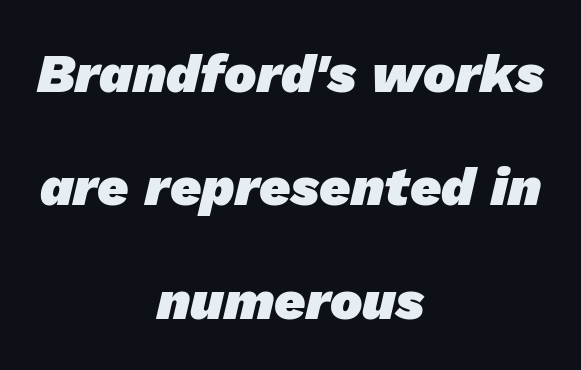
Compared with typical body copy, the letter spacing here is the same. The rendering uses natural spacing where letterforms have individual widths. Bold? Absolutely — the strokes are thick and heavy. Casual observation: everything's sitting right in the middle. Classification — sans serif. The area under the type is left untouched.
